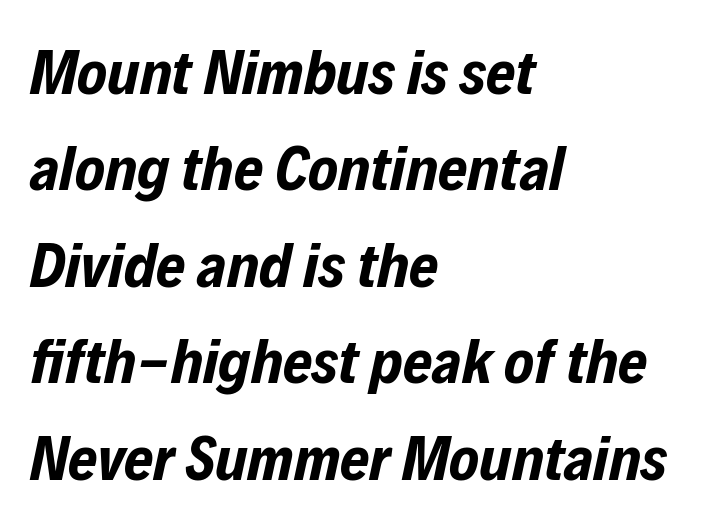
Typeset ragged right — the left edge is the straight one. Looking at the ascenders, they clearly lean. The passage shown is typed in a proportional face where columns would drift. The strokes are fattened all the way to bold.
